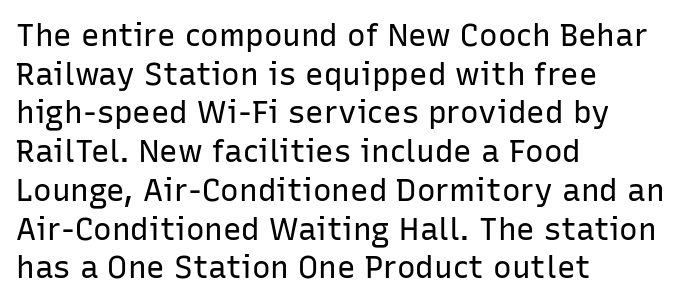
Q: Is the text bold? A: No.
Q: Is the text italic (slanted)? A: No, it is upright.
Q: Is the typeface a serif or a sans-serif typeface? A: Sans-serif.
Q: Is the text underlined? A: No.
Q: How is the paragraph aligned? A: Left-aligned.
Q: Is the spacing between letters normal or unusually wide? A: Normal.
Q: Is the spacing between lines tight, normal or loose? A: Normal.
Q: Width (condensed, normal, or wide)? A: Normal.
Q: Stroke contrast? A: Low.
Q: x-height? A: Medium.
Q: Monospaced? A: No.
